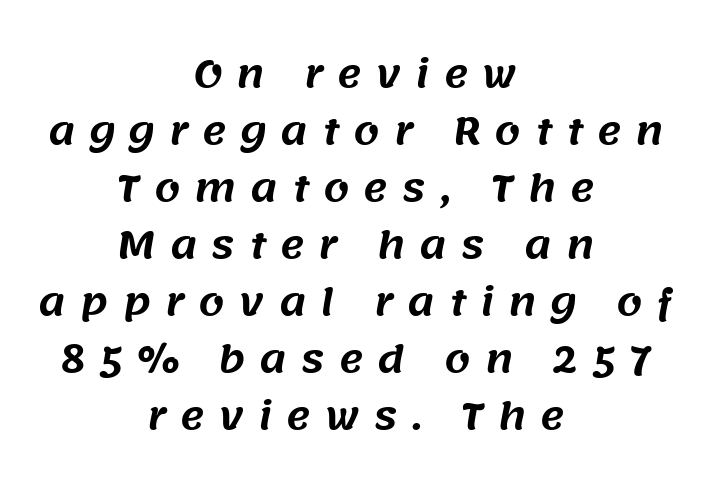
Q: Is the typeface a serif or a sans-serif typeface? A: Sans-serif.
Q: Is the text underlined? A: No.
Q: How is the paragraph aligned? A: Centered.
Q: Is the spacing between letters normal or unusually wide? A: Unusually wide.
Q: Is the spacing between lines tight, normal or loose? A: Normal.
Q: Width (condensed, normal, or wide)? A: Normal.
Q: Stroke contrast? A: Medium.
Q: x-height? A: Large.
Q: Monospaced? A: No.
